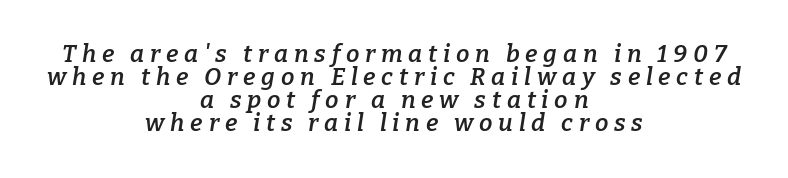
Semibold letterforms, between regular and bold. Summary of vertical rhythm: compact, with narrow interline spacing. In terms of letterspacing, this is a distinctly airy, spread setting. The typesetter chose a symmetrical, centered arrangement here.
